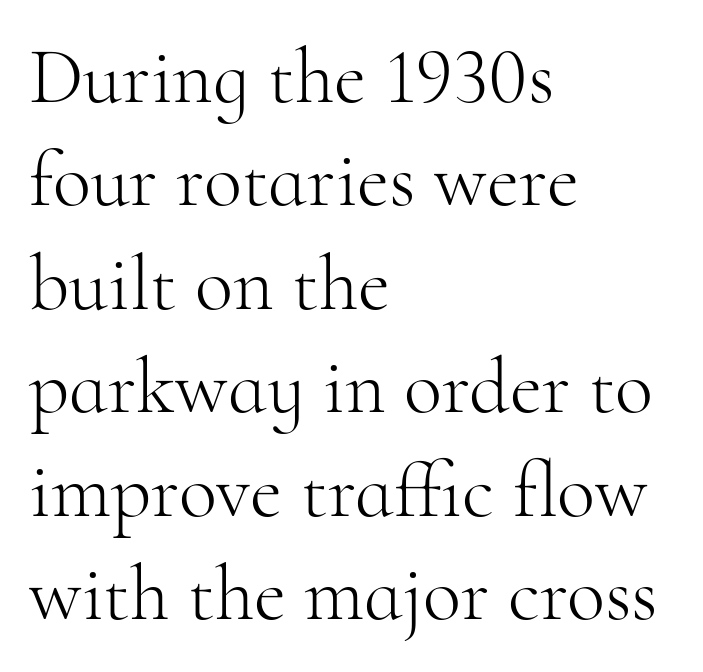
The image shows 79 px light serif type, upright; set left-aligned, normal line spacing (1.31x), normal letter spacing, not underlined; high stroke contrast and a small x-height.
